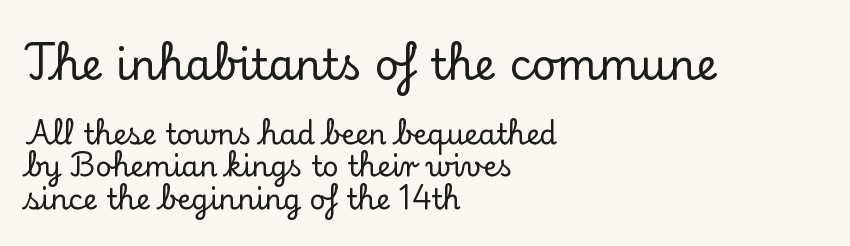
{"serif": "yes", "italic": "no", "width": "normal", "stroke_contrast": "low", "x_height": "small", "monospaced": "no", "underline": "no", "align": "left", "line_spacing_ratio": 1.17, "letter_spacing": "normal", "letter_spacing_em": 0.0, "larger_block": "first", "size_ratio": 1.5, "glyph_px": 42}
